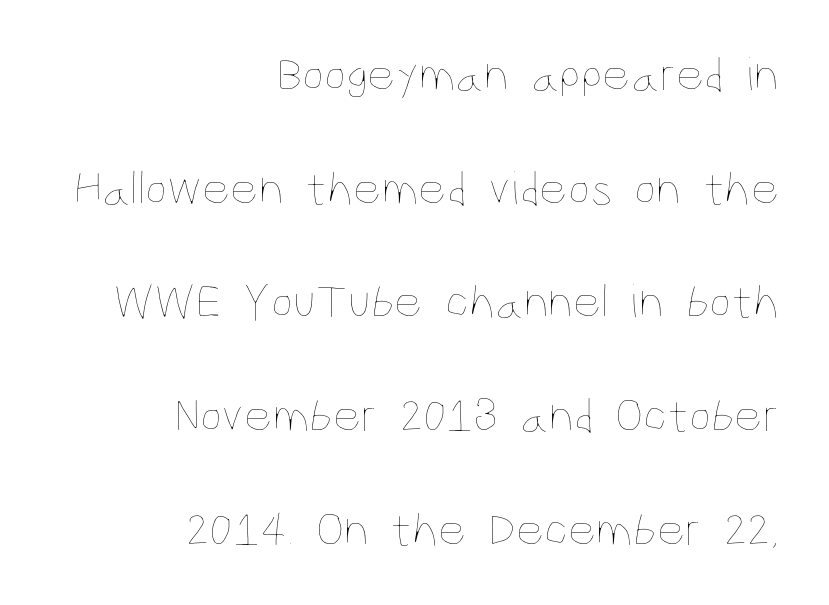
{"italic": "no", "bold": "no", "weight": "thin", "width": "condensed", "stroke_contrast": "low", "x_height": "large", "monospaced": "no", "underline": "no", "align": "right", "line_spacing": "loose", "line_spacing_ratio": 2.32, "letter_spacing": "normal", "letter_spacing_em": 0.0, "glyph_px": 49}
